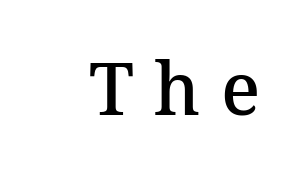
These lines carry some extra weight — a demibold, not a full bold. The letters stand straight up with perfectly vertical stems. Bare-footed words on every line. The face used here is seriffed, in the tradition of book romans. Varying glyph widths throughout — classic text-font behaviour. Does extra space separate the letters? Yes, quite a lot of it.
